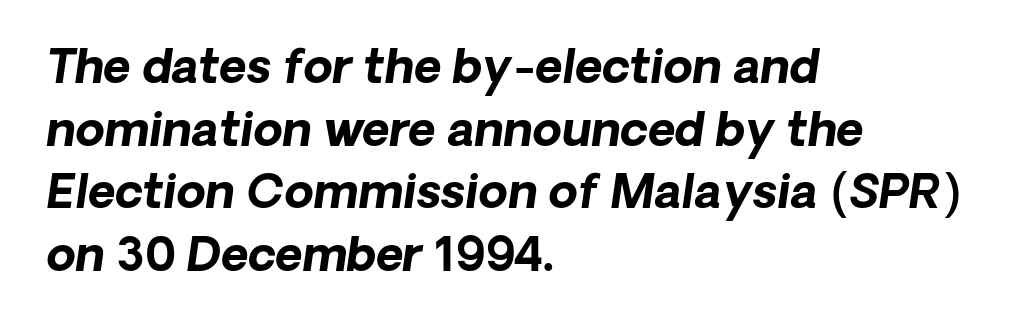
{"italic": "yes", "lean": "right", "slant_degrees": 8, "bold": "yes", "weight": "bold", "width": "normal", "stroke_contrast": "low", "x_height": "medium", "monospaced": "no", "underline": "no", "align": "left", "line_spacing": "normal", "line_spacing_ratio": 1.33, "letter_spacing": "normal", "letter_spacing_em": 0.0, "glyph_px": 47}
